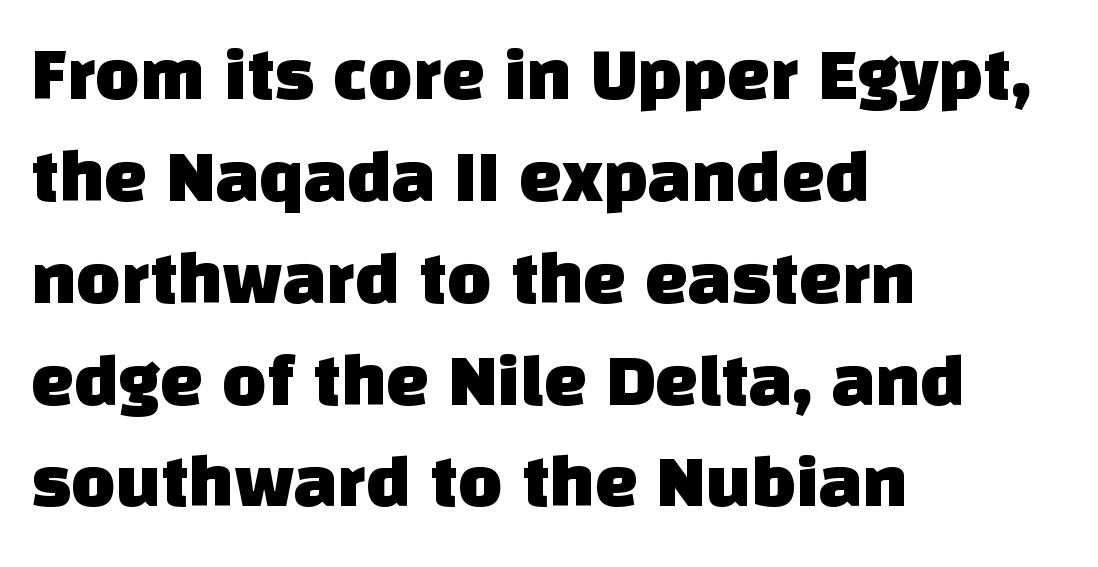
{"serif": "no", "width": "normal", "stroke_contrast": "low", "x_height": "large", "monospaced": "no", "underline": "no", "align": "left", "line_spacing": "normal", "line_spacing_ratio": 1.34, "letter_spacing": "normal", "letter_spacing_em": 0.0, "glyph_px": 76}
